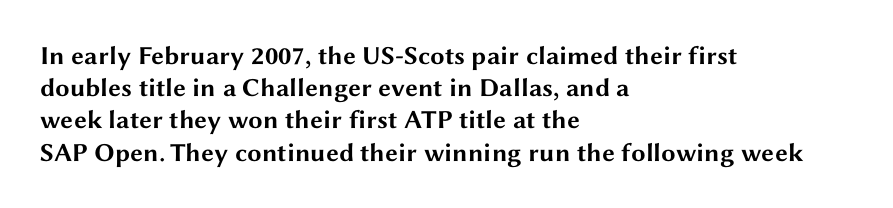
{"italic": "no", "bold": "yes", "underline": "no", "align": "left", "line_spacing_ratio": 1.24, "letter_spacing": "normal", "letter_spacing_em": 0.0, "glyph_px": 26}
